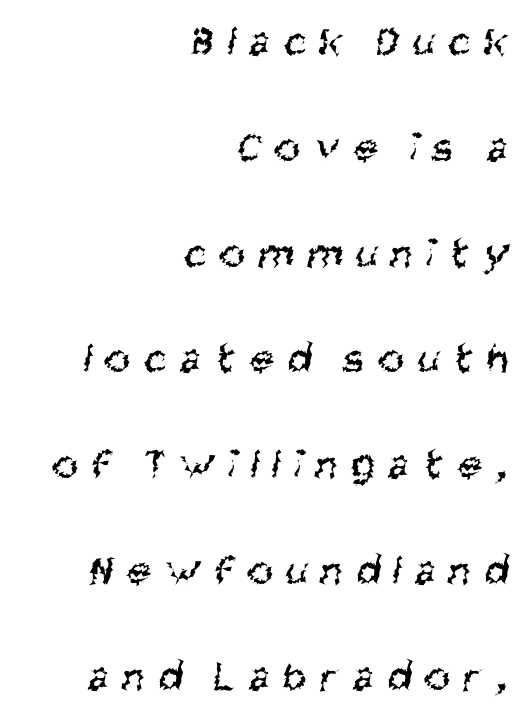
The image shows 43 px regular-weight, condensed sans-serif type; set right-aligned, loose line spacing (2.46x), unusually wide letter spacing (+0.34 em), not underlined; medium stroke contrast and a large x-height.
